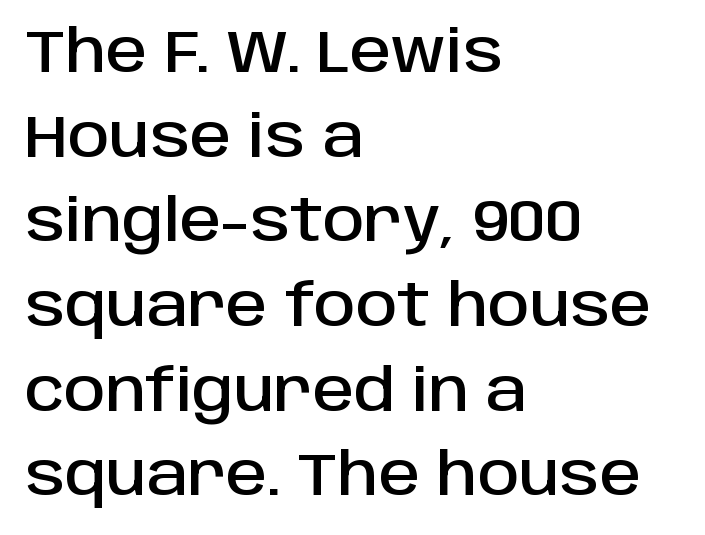
{"serif": "no", "italic": "no", "width": "normal", "stroke_contrast": "low", "x_height": "large", "monospaced": "no", "underline": "no", "align": "left", "line_spacing": "normal", "line_spacing_ratio": 1.46, "letter_spacing": "normal", "letter_spacing_em": 0.0, "glyph_px": 58}
